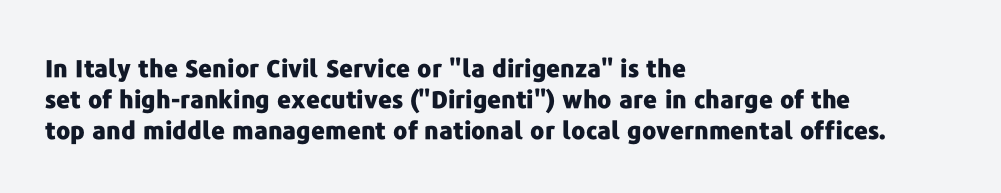
If you measured baseline to baseline, you'd find a middling distance. The specimen reads as upright at a glance. Glyph-to-glyph distance matches everyday printed text. Heavy, bold letterforms. Each row of text sits above clean, open space.
